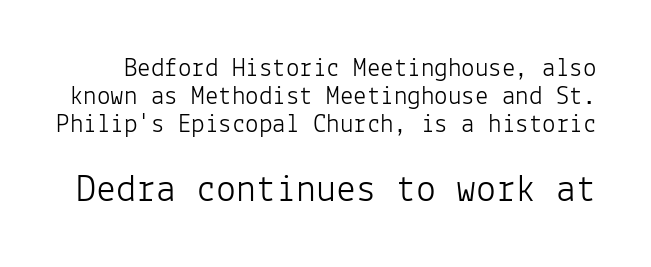
This sample uses an upright cut, with every glyph sitting square on the baseline. The block of text is dense from top to bottom, with scant space between rows. A typesetter would call this monospace, since all characters share one set width. The following chunk of copy outweighs the initial chunk in type size. The passage shown is not underscored anywhere. Nobody touched the tracking dial on this one.
